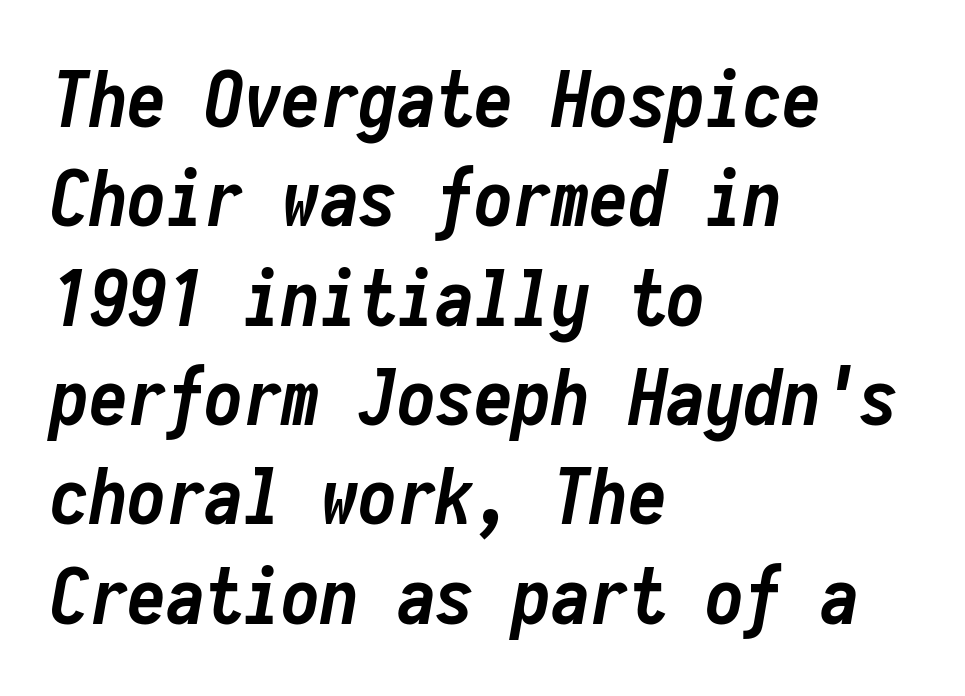
Q: Is the text bold? A: Yes.
Q: Is the text italic (slanted)? A: Yes, it leans right by about 10 degrees.
Q: Is the text underlined? A: No.
Q: How is the paragraph aligned? A: Left-aligned.
Q: Is the spacing between letters normal or unusually wide? A: Normal.
Q: Is the spacing between lines tight, normal or loose? A: Normal.
Q: Width (condensed, normal, or wide)? A: Condensed.
Q: Stroke contrast? A: Low.
Q: x-height? A: Medium.
Q: Monospaced? A: Yes.
